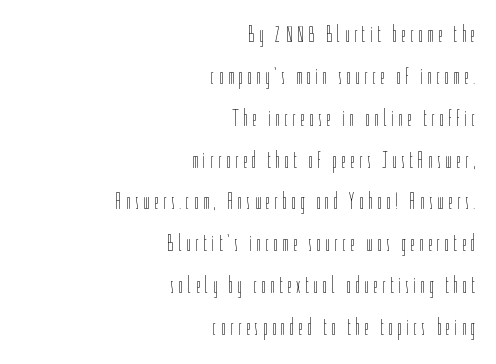
The image shows 23 px text type, upright; set right-aligned, line spacing 1.82x, not underlined.
